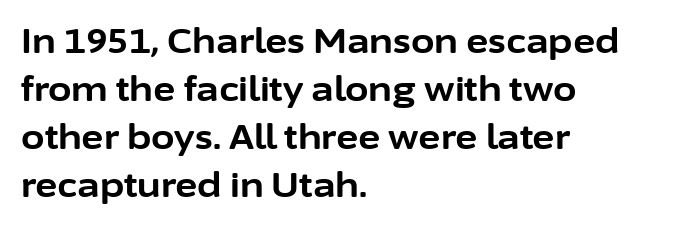
Every row of glyphs begins at an identical x-position on the left. The tracking reads as untouched default to a designer's eye. The designer left line spacing at the default. Anything drawn beneath the words? Only blank space. Type style note: lacks serifs.
